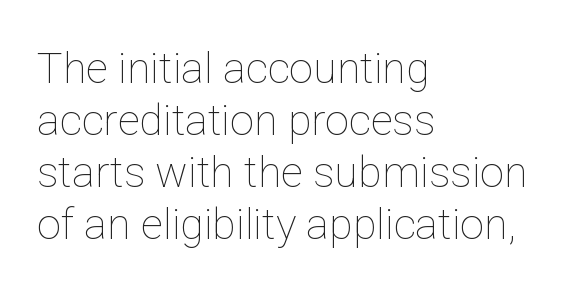
{"italic": "no", "bold": "no", "weight": "thin", "width": "normal", "stroke_contrast": "low", "x_height": "medium", "monospaced": "no", "underline": "no", "align": "left", "line_spacing_ratio": 1.21, "letter_spacing": "normal", "letter_spacing_em": 0.0, "glyph_px": 43}
